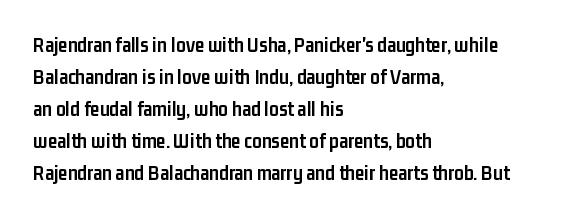
Q: Is the text bold? A: Yes.
Q: Is the text italic (slanted)? A: No, it is upright.
Q: Is the text underlined? A: No.
Q: How is the paragraph aligned? A: Left-aligned.
Q: Is the spacing between letters normal or unusually wide? A: Normal.
Q: Is the spacing between lines tight, normal or loose? A: Normal.
